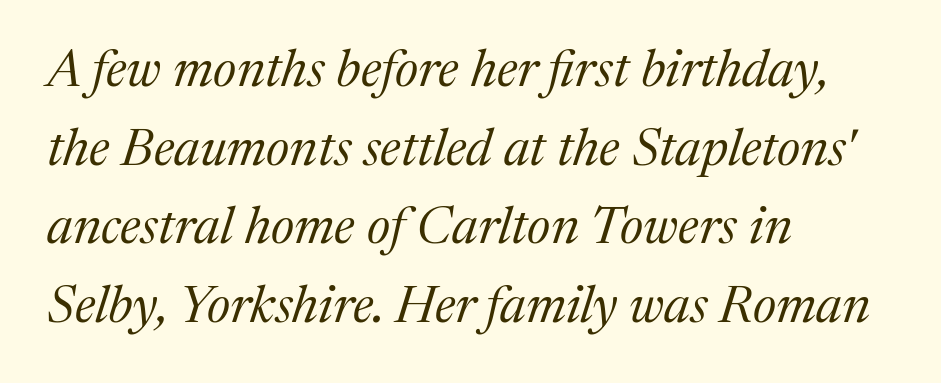
{"serif": "yes", "italic": "yes", "lean": "right", "slant_degrees": 17, "bold": "no", "weight": "regular", "width": "normal", "stroke_contrast": "medium", "x_height": "medium", "monospaced": "no", "underline": "no", "align": "left", "line_spacing": "normal", "line_spacing_ratio": 1.51, "letter_spacing": "normal", "letter_spacing_em": 0.0, "glyph_px": 52}
